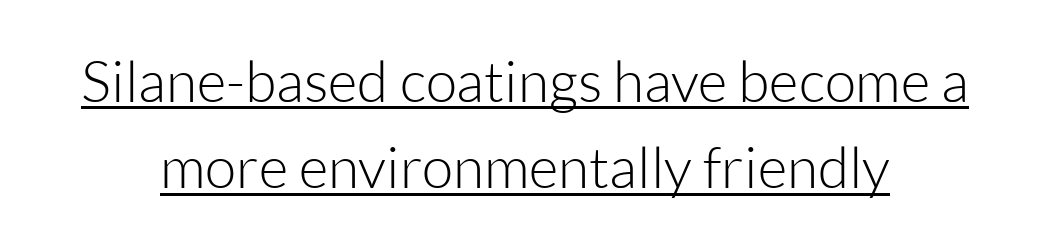
Q: Is the text bold? A: No.
Q: Is the text italic (slanted)? A: No, it is upright.
Q: Is the typeface a serif or a sans-serif typeface? A: Sans-serif.
Q: Is the text underlined? A: Yes.
Q: How is the paragraph aligned? A: Centered.
Q: Is the spacing between letters normal or unusually wide? A: Normal.
Q: Is the spacing between lines tight, normal or loose? A: Normal.
Q: Width (condensed, normal, or wide)? A: Normal.
Q: Stroke contrast? A: Low.
Q: x-height? A: Medium.
Q: Monospaced? A: No.
